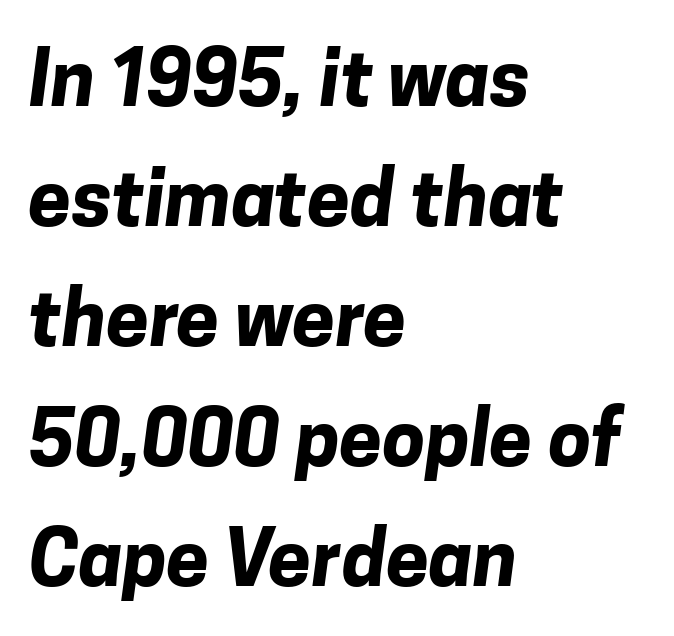
The text was rendered using a sans face with plain stroke endings. Strong, thick strokes mark this as bold type. The area under the type is left untouched. Leftover space on each line is placed entirely after the last word.
